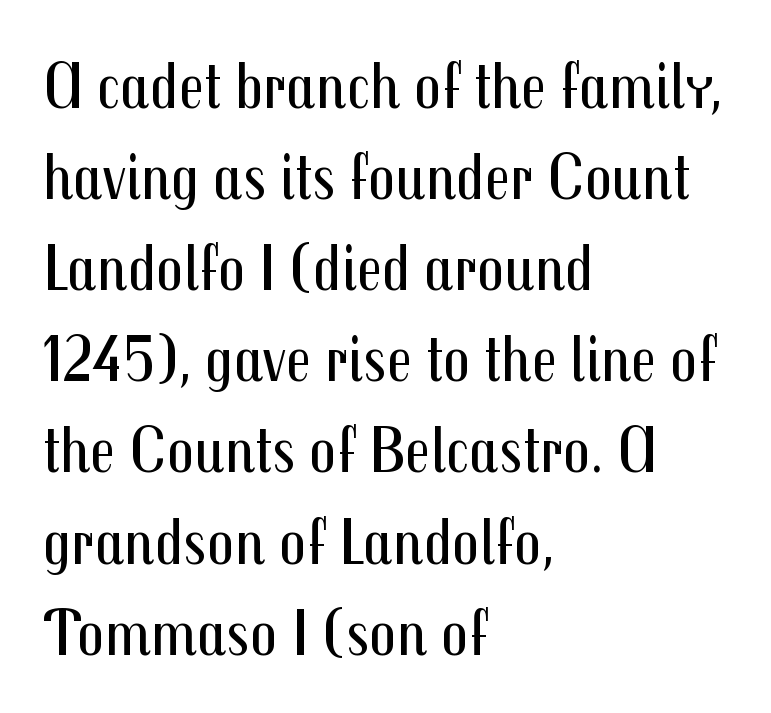
The image shows 67 px regular-weight, condensed sans-serif type, upright; set left-aligned, normal line spacing (1.36x), normal letter spacing, not underlined; medium stroke contrast and a medium x-height.
